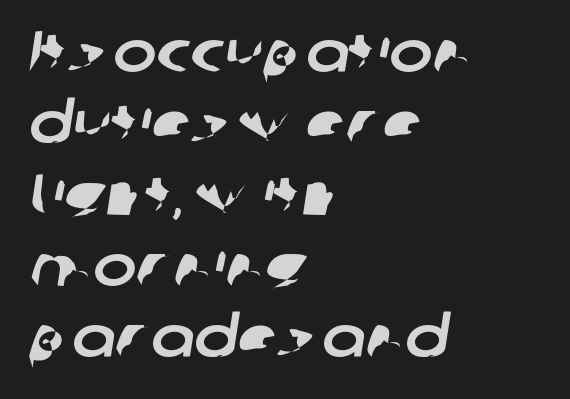
All the whitespace from short lines collects on the right. Standard letterfit; no display-style spreading of the glyphs. No feet cap the strokes, marking this as sans-serif type. Descenders hang freely into open space. The face used here is proportionally spaced, like ordinary book or web type.
